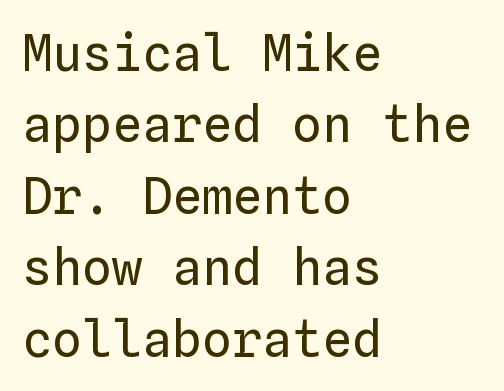
The baseline area is clear. The paragraph shown leans on its left margin. These lines were composed using upright roman letters. Honestly, the row spacing looks completely unremarkable. Here the glyphs are tracked normally, forming tight word shapes. Note the uniform advance width — an 'i' takes as much space as an 'm'.
